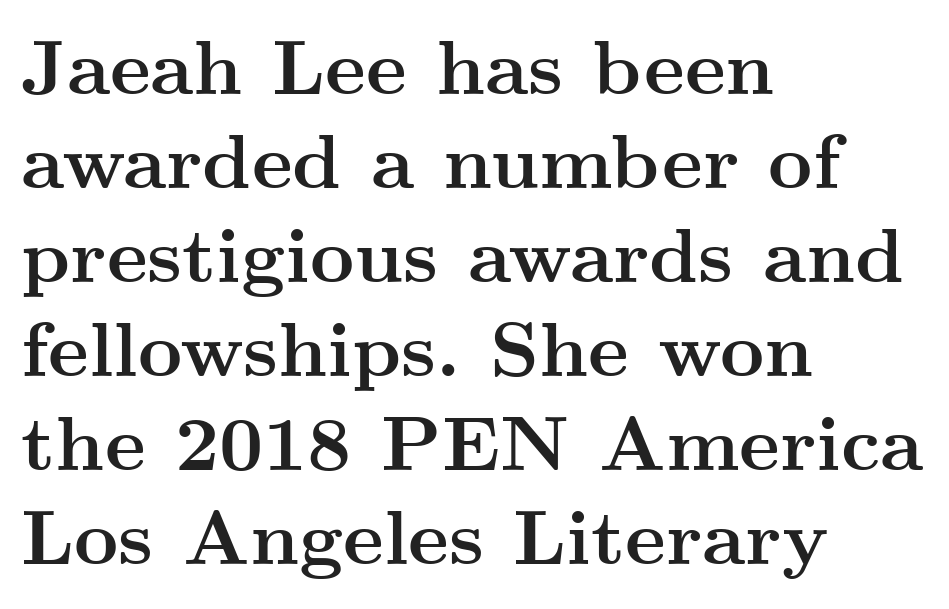
Line starts are locked; line ends wander. Has an underline been added? It has not. Ascenders rise straight up at ninety degrees. The passage shown is typeset with a serif family. Weight check: bold — yes, fully.
